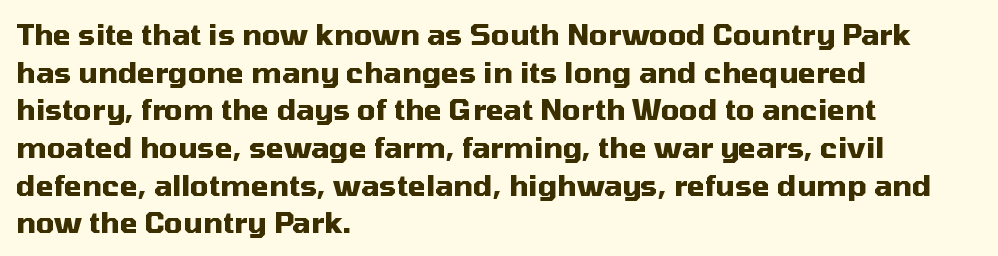
Spacing verdict: proportional, widths tailored to each character. Heavy-handed strokes throughout: this text is bold. Rendered with straight, roman letterforms. The passage shown is not underscored anywhere. Typeset ragged right — the left edge is the straight one.
